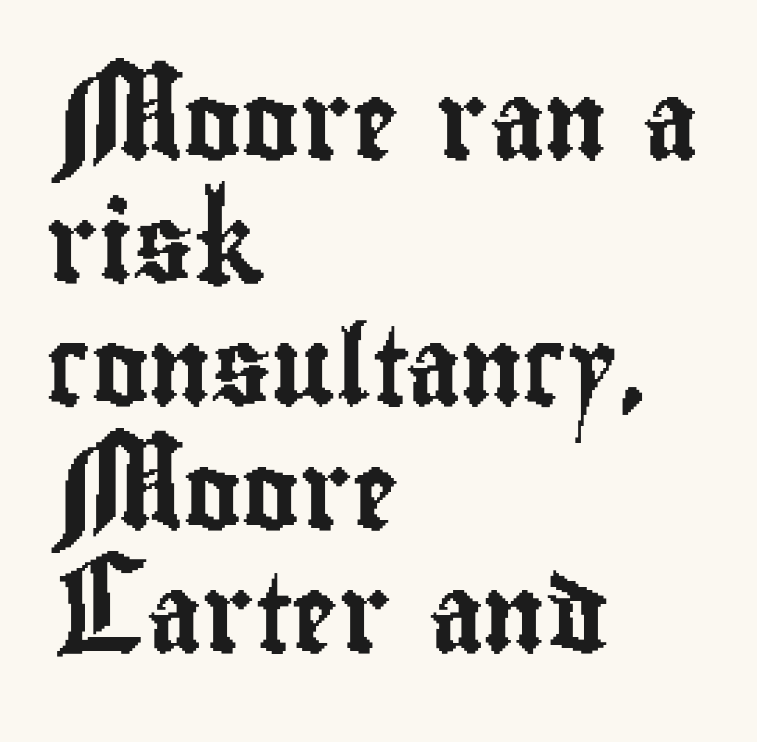
The specimen omits any rule beneath the text block's lines. Do the letters lean? They stand straight. Does the copy run flush right? No — it runs flush left. I'd call this a sans setting — the letters go barefoot.
